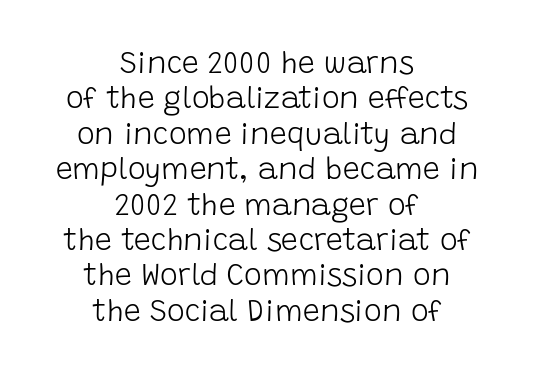
Each letter keeps its own natural width here, so spacing adapts to shape. The lines are quadded center. Heaviness? Minimal to ordinary, like unemphasized prose. Bare-footed words on every line.
